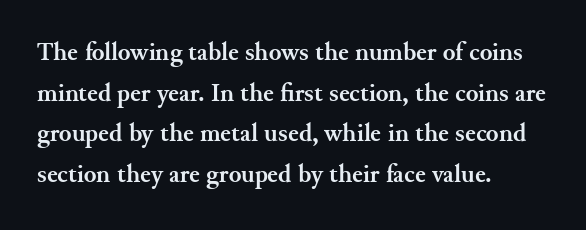
Q: Is the text bold? A: Yes.
Q: Is the text italic (slanted)? A: No, it is upright.
Q: Is the text underlined? A: No.
Q: How is the paragraph aligned? A: Left-aligned.
Q: Is the spacing between letters normal or unusually wide? A: Normal.
Q: Is the spacing between lines tight, normal or loose? A: Normal.
